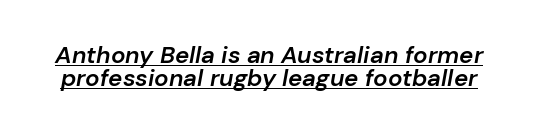
Q: Is the text bold? A: Semi-bold.
Q: Is the text italic (slanted)? A: Yes, it leans right by about 10 degrees.
Q: Is the text underlined? A: Yes.
Q: Is the spacing between letters normal or unusually wide? A: Normal.
Q: Is the spacing between lines tight, normal or loose? A: Tight.
